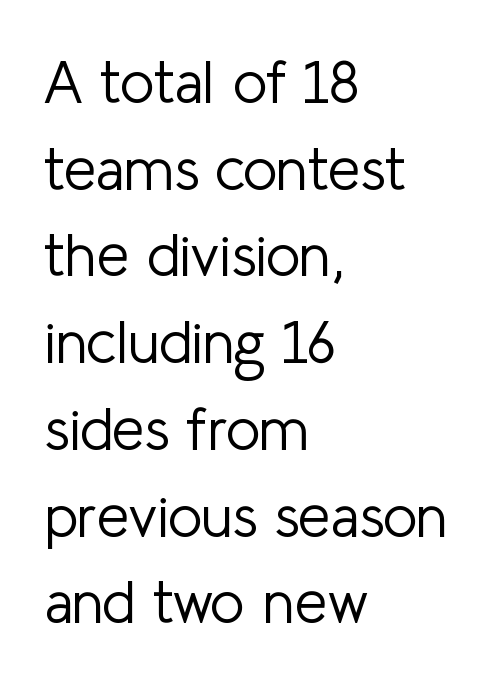
The image shows 59 px light sans-serif type, upright; set left-aligned, normal line spacing (1.47x), normal letter spacing, not underlined; low stroke contrast and a medium x-height.
